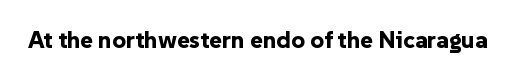
The image shows 24 px bold type, upright; set normal letter spacing, not underlined.
